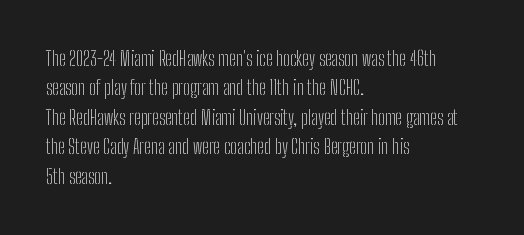
The image shows 20 px text type, upright; set left-aligned, normal line spacing (1.47x), normal letter spacing, not underlined.
